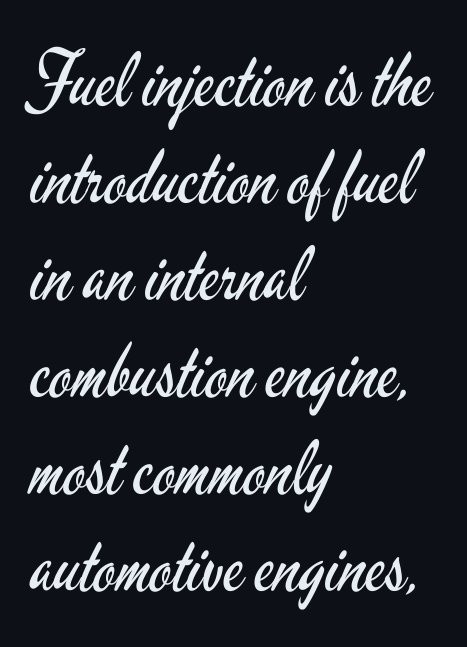
Q: Is the text bold? A: No.
Q: Is the text italic (slanted)? A: Yes.
Q: Is the typeface a serif or a sans-serif typeface? A: Sans-serif.
Q: Is the text underlined? A: No.
Q: How is the paragraph aligned? A: Left-aligned.
Q: Is the spacing between letters normal or unusually wide? A: Normal.
Q: Is the spacing between lines tight, normal or loose? A: Normal.
Q: Width (condensed, normal, or wide)? A: Condensed.
Q: Stroke contrast? A: Low.
Q: x-height? A: Small.
Q: Monospaced? A: No.
